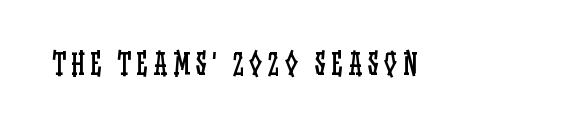
There is plenty of visible air inserted between adjacent glyphs. The font's upright variant was chosen for this text. This is not heavy type; no bold has been used. These lines are rendered in a variable-pitch font. Type without underlining.
